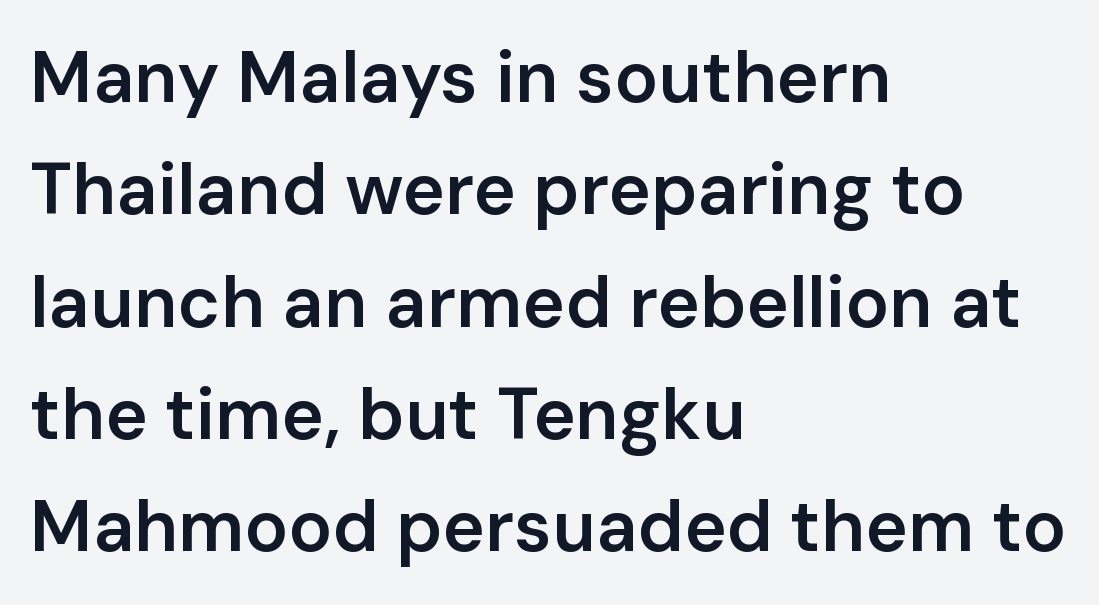
The image shows 72 px semibold sans-serif type, upright; set left-aligned, normal line spacing (1.56x), normal letter spacing, not underlined; low stroke contrast and a medium x-height.
